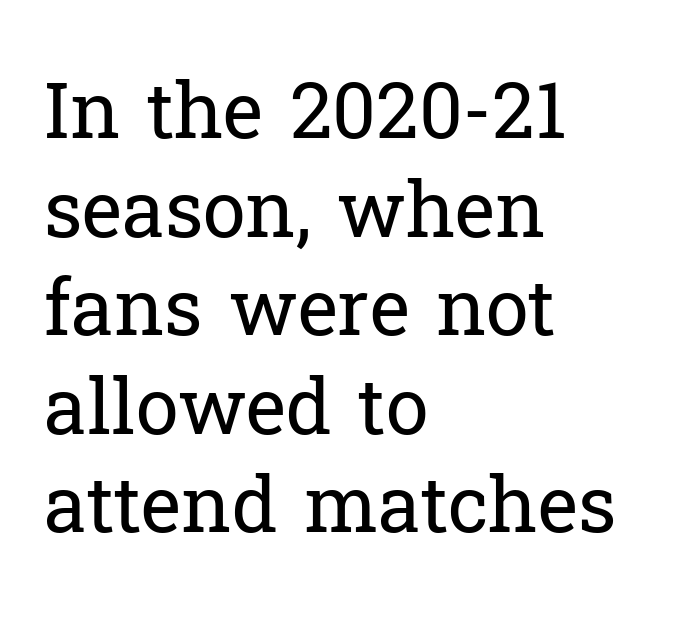
Q: Is the text bold? A: No.
Q: Is the text italic (slanted)? A: No, it is upright.
Q: Is the typeface a serif or a sans-serif typeface? A: Serif.
Q: Is the text underlined? A: No.
Q: How is the paragraph aligned? A: Left-aligned.
Q: Is the spacing between letters normal or unusually wide? A: Normal.
Q: Is the spacing between lines tight, normal or loose? A: Normal.
Q: Width (condensed, normal, or wide)? A: Normal.
Q: Stroke contrast? A: Low.
Q: x-height? A: Medium.
Q: Monospaced? A: No.
